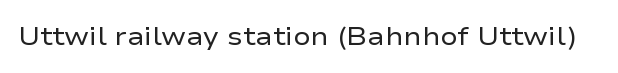
A roman cut, with each character standing at attention. Decoration check: the copy has no underline. The gaps between neighbouring characters are ordinary and unremarkable. Bold? No — there's no thickening of the strokes.
